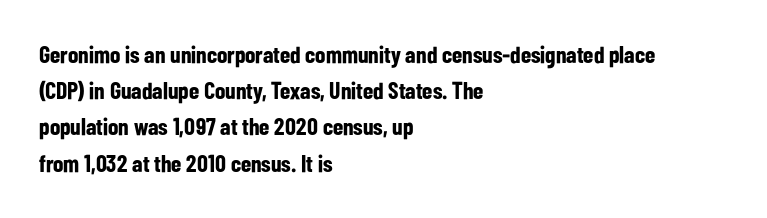
{"italic": "no", "bold": "yes", "underline": "no", "align": "left", "line_spacing": "normal", "line_spacing_ratio": 1.51, "letter_spacing": "normal", "letter_spacing_em": 0.0, "glyph_px": 24}
